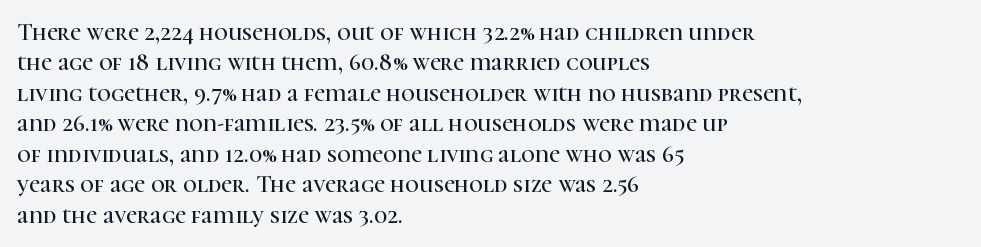
Unmarked baselines from the first word to the last. Short and long lines alike share a common starting point at left. The horizontal fit of the characters is conventional and even. Leading matches the norm, producing a regular column. In terms of posture, this sample is upright.
